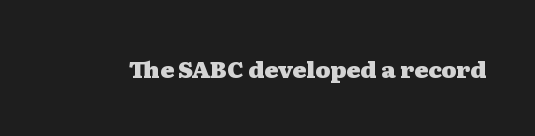
{"italic": "no", "bold": "yes", "underline": "no", "letter_spacing": "normal", "letter_spacing_em": 0.0, "glyph_px": 23}
